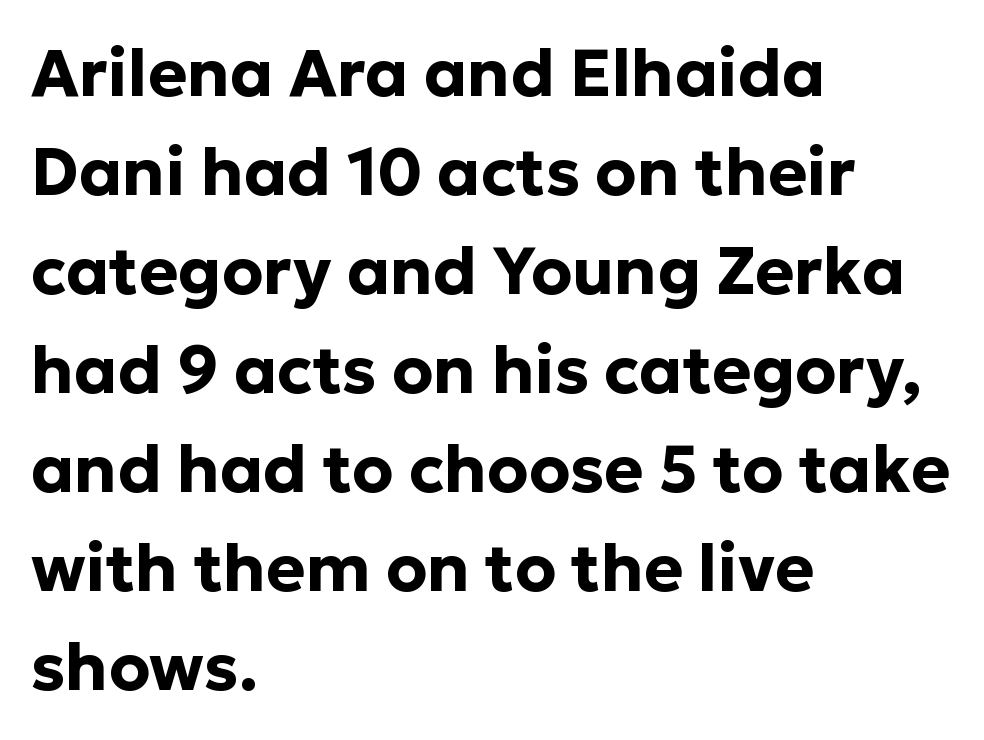
The space directly below the letters is spotless. Heavy-handed strokes throughout: this text is bold. Default kerning and tracking; the words read as compact shapes. Characters remain perfectly vertical along every line. Line starts are locked; line ends wander. The glyphs in this specimen are sans serif.
